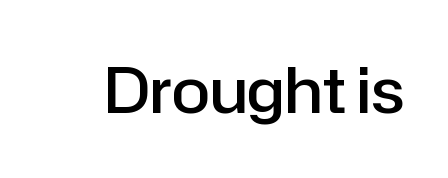
The image shows 63 px semibold sans-serif type, upright; set normal letter spacing, not underlined; low stroke contrast and a medium x-height.
